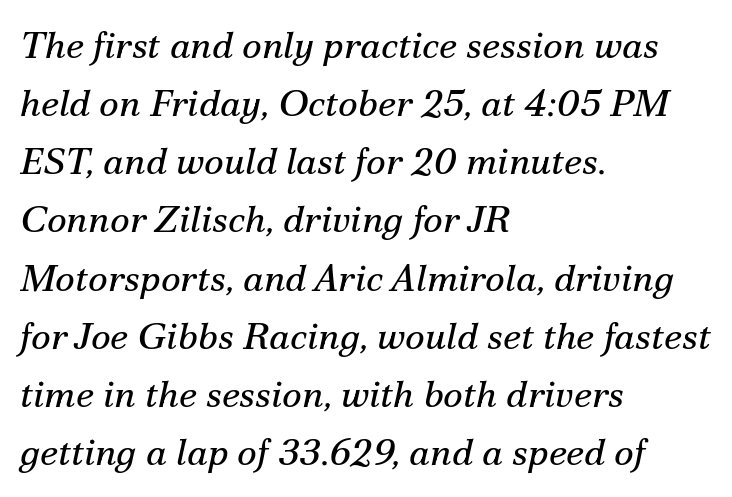
Q: Is the text bold? A: No.
Q: Is the text italic (slanted)? A: Yes, it leans right by about 12 degrees.
Q: Is the typeface a serif or a sans-serif typeface? A: Serif.
Q: Is the text underlined? A: No.
Q: How is the paragraph aligned? A: Left-aligned.
Q: Is the spacing between letters normal or unusually wide? A: Normal.
Q: Is the spacing between lines tight, normal or loose? A: Normal.
Q: Width (condensed, normal, or wide)? A: Normal.
Q: Stroke contrast? A: Medium.
Q: x-height? A: Small.
Q: Monospaced? A: No.
